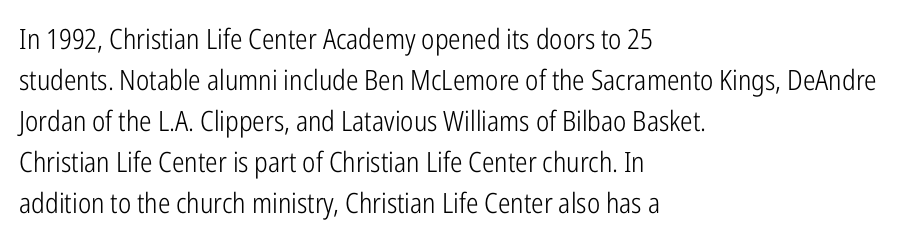
The image shows 28 px light, condensed sans-serif type, upright; set left-aligned, normal line spacing (1.46x), normal letter spacing, not underlined; low stroke contrast and a medium x-height.
